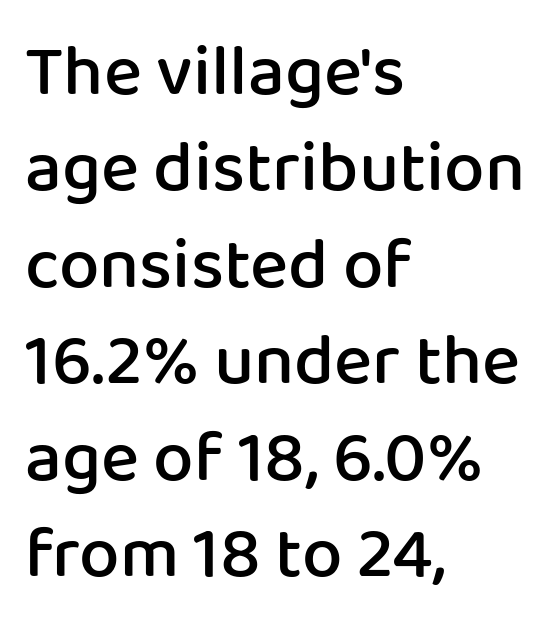
{"serif": "no", "italic": "no", "bold": "semi", "weight": "semibold", "width": "normal", "stroke_contrast": "low", "x_height": "medium", "monospaced": "no", "underline": "no", "align": "left", "line_spacing": "normal", "line_spacing_ratio": 1.34, "letter_spacing": "normal", "letter_spacing_em": 0.0, "glyph_px": 72}
